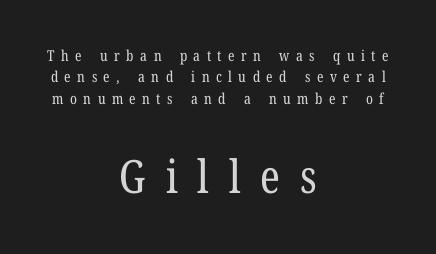
The horizontal fit of the characters is loose and conspicuously gappy. Check where the strokes stop: tiny serifs finish them off. Letters rest on an invisible, unmarked baseline. Vertical spacing — default. Each letter keeps its own natural width here, so spacing adapts to shape. Every row of glyphs is offset so its center matches the block's center.
